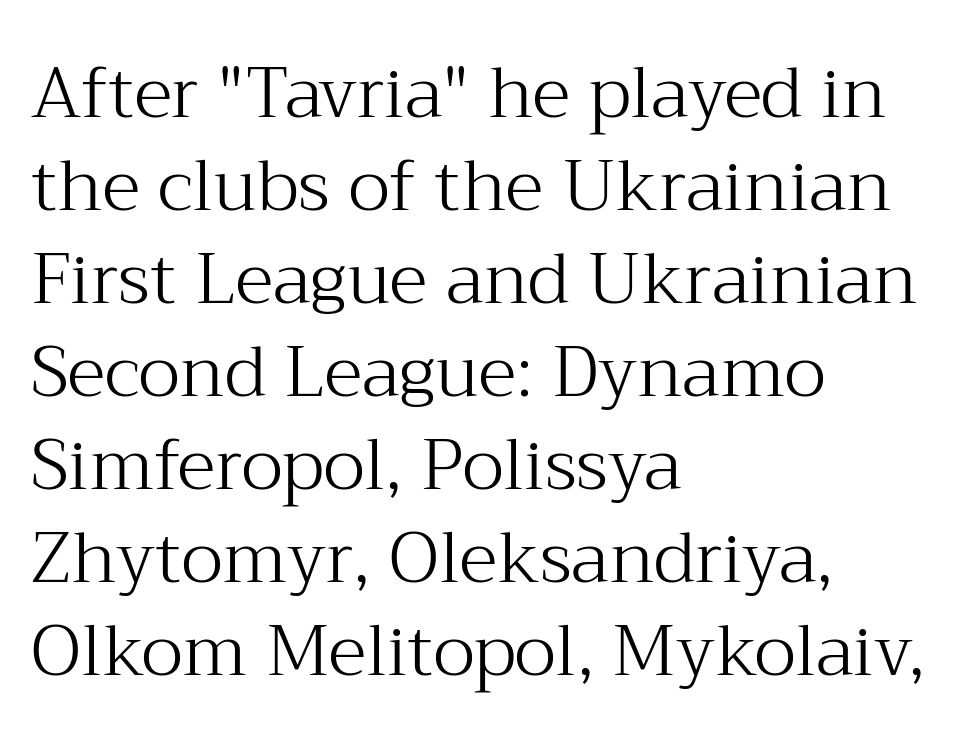
Q: Is the text bold? A: No.
Q: Is the text italic (slanted)? A: No, it is upright.
Q: Is the typeface a serif or a sans-serif typeface? A: Serif.
Q: Is the text underlined? A: No.
Q: How is the paragraph aligned? A: Left-aligned.
Q: Is the spacing between letters normal or unusually wide? A: Normal.
Q: Is the spacing between lines tight, normal or loose? A: Normal.
Q: Width (condensed, normal, or wide)? A: Normal.
Q: Stroke contrast? A: Medium.
Q: x-height? A: Medium.
Q: Monospaced? A: No.
